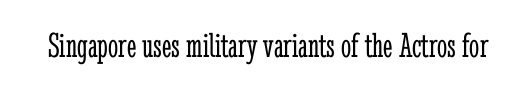
Rendered with straight, roman letterforms. This rendering leaves character spacing at its baseline value. Do the characters align in a grid? No, the font is proportional. Heft: none added — not bold.
